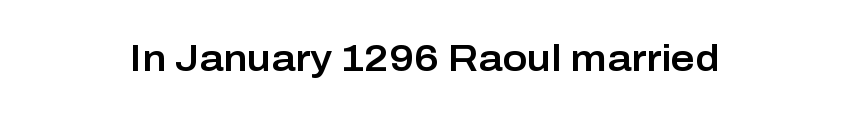
{"serif": "no", "italic": "no", "width": "normal", "stroke_contrast": "low", "x_height": "medium", "monospaced": "no", "underline": "no", "letter_spacing": "normal", "letter_spacing_em": 0.0, "glyph_px": 37}
